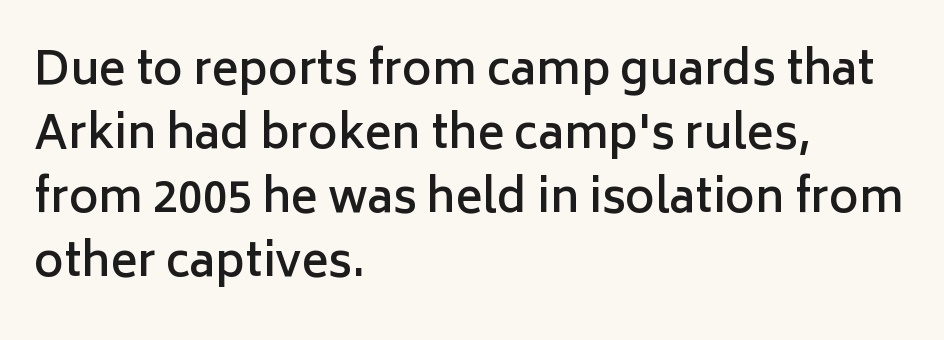
Q: Is the text bold? A: Semi-bold.
Q: Is the text italic (slanted)? A: No, it is upright.
Q: Is the typeface a serif or a sans-serif typeface? A: Sans-serif.
Q: Is the text underlined? A: No.
Q: How is the paragraph aligned? A: Left-aligned.
Q: Is the spacing between letters normal or unusually wide? A: Normal.
Q: Is the spacing between lines tight, normal or loose? A: Normal.
Q: Width (condensed, normal, or wide)? A: Normal.
Q: Stroke contrast? A: Low.
Q: x-height? A: Medium.
Q: Monospaced? A: No.
